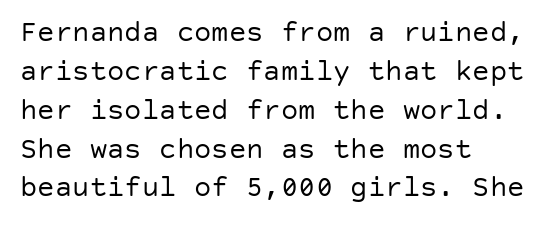
{"serif": "no", "italic": "no", "bold": "no", "weight": "regular", "width": "normal", "stroke_contrast": "low", "x_height": "large", "underline": "no", "align": "left", "line_spacing": "normal", "line_spacing_ratio": 1.34, "letter_spacing": "normal", "letter_spacing_em": 0.0, "glyph_px": 29}
